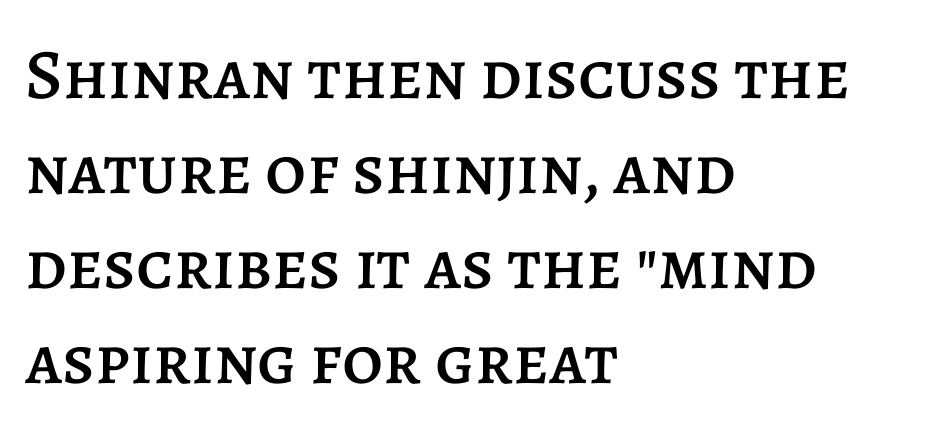
Look at the tracking — it's just the regular setting, nothing added. The passage shown stacks its lines at a standard gap. Left-aligned paragraph, ragged on the right. Underline: absent.
